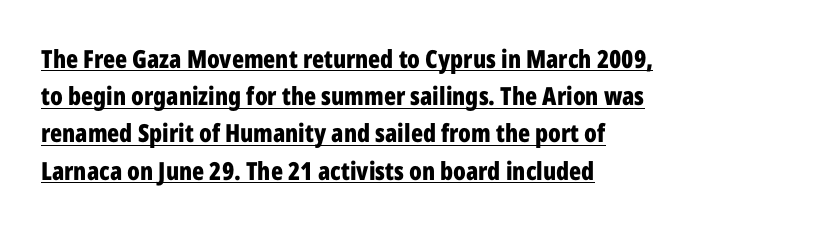
The image shows 25 px bold type, upright; set left-aligned, normal line spacing (1.49x), normal letter spacing, underlined.
